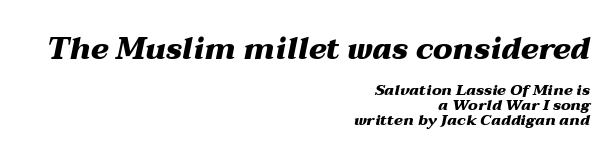
Q: Is the text bold? A: Yes.
Q: Is the text italic (slanted)? A: Yes, it leans right by about 12 degrees.
Q: Is the text underlined? A: No.
Q: How is the paragraph aligned? A: Right-aligned.
Q: Is the spacing between letters normal or unusually wide? A: Normal.
Q: Is the spacing between lines tight, normal or loose? A: Tight.
Q: Which block of text is set in a larger size, the first (top) or the second (bottom)? A: The first (top) one.
Q: Width (condensed, normal, or wide)? A: Wide.
Q: Stroke contrast? A: Medium.
Q: x-height? A: Medium.
Q: Monospaced? A: No.
